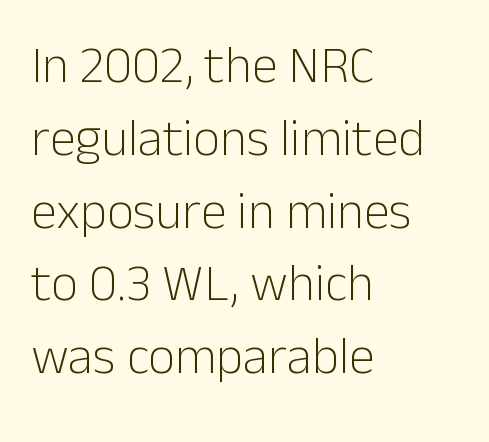
{"serif": "no", "italic": "no", "bold": "no", "weight": "light", "width": "normal", "stroke_contrast": "low", "x_height": "medium", "monospaced": "no", "underline": "no", "align": "left", "line_spacing": "normal", "line_spacing_ratio": 1.4, "letter_spacing": "normal", "letter_spacing_em": 0.0, "glyph_px": 52}
